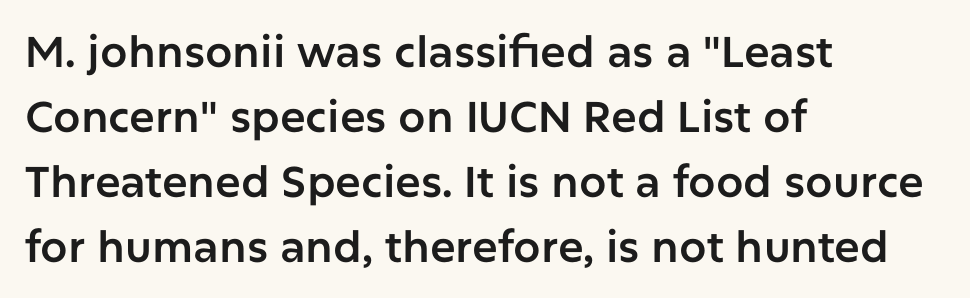
The image shows 43 px sans-serif type, upright; set left-aligned, normal line spacing (1.51x), normal letter spacing, not underlined; low stroke contrast and a medium x-height.
